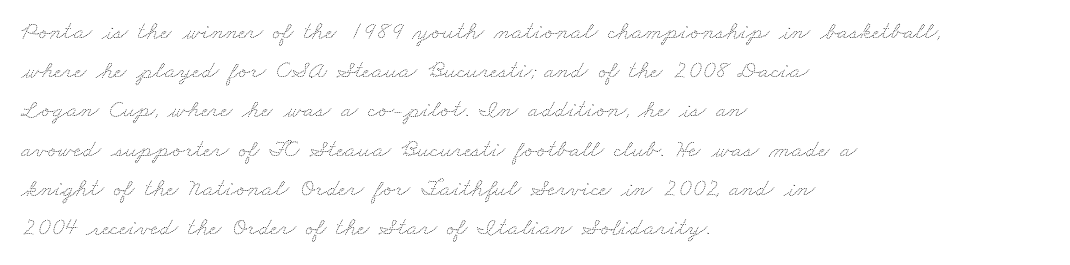
{"bold": "no", "underline": "no", "align": "left", "line_spacing": "normal", "line_spacing_ratio": 1.57, "letter_spacing": "normal", "letter_spacing_em": 0.0, "glyph_px": 25}
